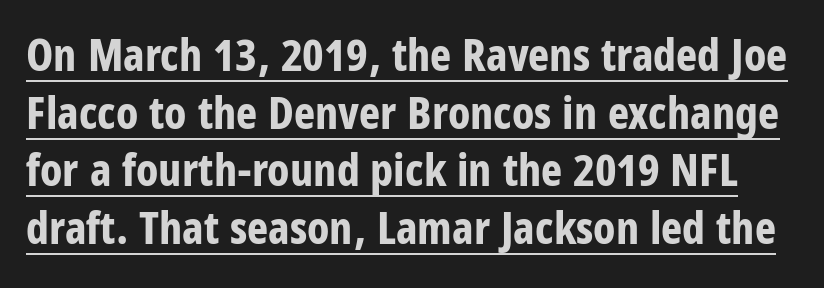
Q: Is the text bold? A: Yes.
Q: Is the text italic (slanted)? A: No, it is upright.
Q: Is the typeface a serif or a sans-serif typeface? A: Sans-serif.
Q: Is the text underlined? A: Yes.
Q: Is the spacing between letters normal or unusually wide? A: Normal.
Q: Is the spacing between lines tight, normal or loose? A: Normal.
Q: Width (condensed, normal, or wide)? A: Condensed.
Q: Stroke contrast? A: Low.
Q: x-height? A: Large.
Q: Monospaced? A: No.
